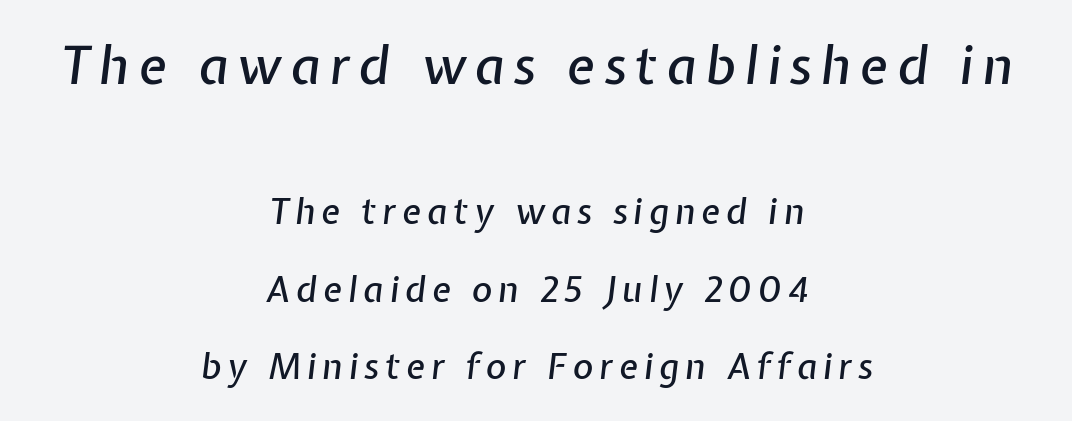
Designer's note — italics engaged. The glyphs are unaccompanied by any horizontal stroke below them. The passage is arranged like a title page — every line centered. If you squint, the top block still reads clearly — it's the larger of the two. Spacing verdict: proportional, widths tailored to each character. Summary of vertical rhythm: relaxed, with wide interline spacing.
